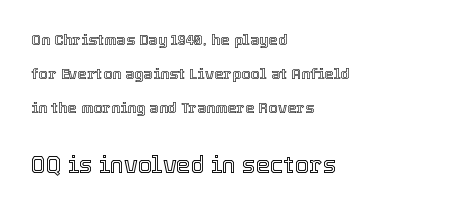
{"italic": "no", "underline": "no", "align": "left", "line_spacing": "loose", "line_spacing_ratio": 2.28, "letter_spacing": "normal", "letter_spacing_em": 0.0, "larger_block": "second", "size_ratio": 1.53, "glyph_px": 23}
